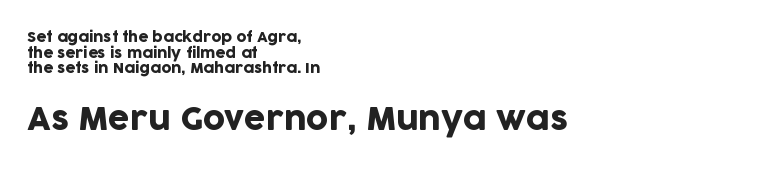
Italic: no, the glyphs are upright roman. In terms of leading, this rendering errs on the cramped side. Just letters on the line, the space beneath them empty. You can tell from the bare stems that sans-serif type was used.
